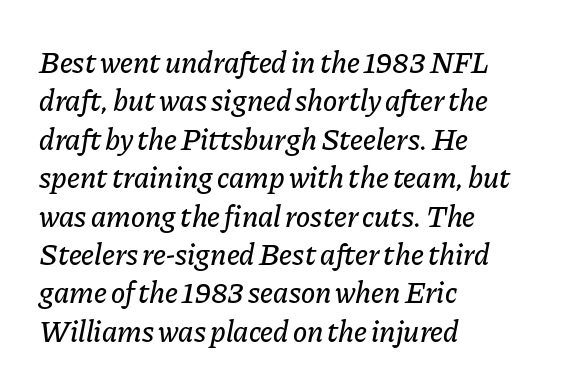
Q: Is the text italic (slanted)? A: Yes, it leans right by about 11 degrees.
Q: Is the text underlined? A: No.
Q: How is the paragraph aligned? A: Left-aligned.
Q: Is the spacing between letters normal or unusually wide? A: Normal.
Q: Is the spacing between lines tight, normal or loose? A: Normal.
Q: Width (condensed, normal, or wide)? A: Normal.
Q: Stroke contrast? A: Low.
Q: x-height? A: Medium.
Q: Monospaced? A: No.
